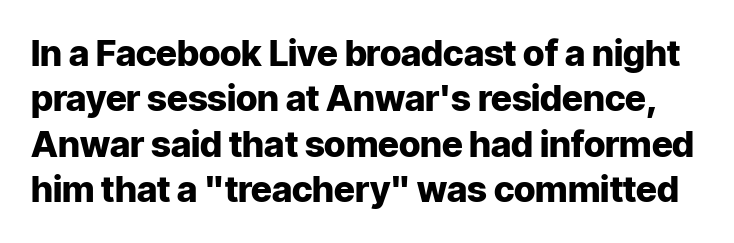
The image shows 36 px heavy sans-serif type, upright; set normal line spacing (1.26x), normal letter spacing, not underlined; low stroke contrast and a medium x-height.
